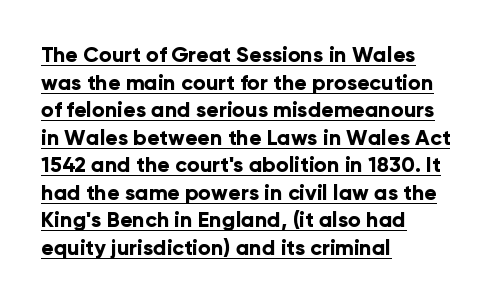
Q: Is the text bold? A: Yes.
Q: Is the text italic (slanted)? A: No, it is upright.
Q: Is the text underlined? A: Yes.
Q: How is the paragraph aligned? A: Left-aligned.
Q: Is the spacing between letters normal or unusually wide? A: Normal.
Q: Is the spacing between lines tight, normal or loose? A: Normal.
